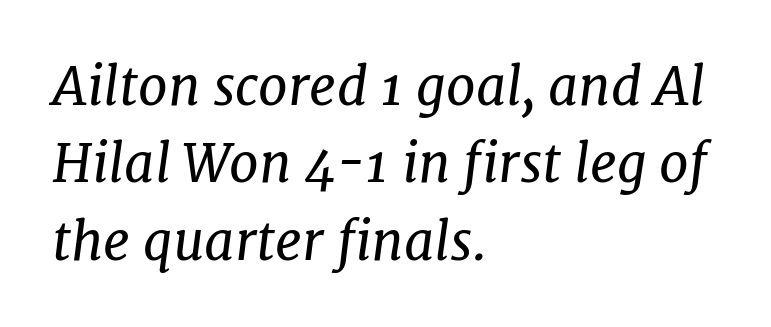
Q: Is the text bold? A: No.
Q: Is the text italic (slanted)? A: Yes, it leans right by about 7 degrees.
Q: Is the typeface a serif or a sans-serif typeface? A: Serif.
Q: Is the text underlined? A: No.
Q: How is the paragraph aligned? A: Left-aligned.
Q: Is the spacing between letters normal or unusually wide? A: Normal.
Q: Is the spacing between lines tight, normal or loose? A: Normal.
Q: Width (condensed, normal, or wide)? A: Normal.
Q: Stroke contrast? A: Low.
Q: x-height? A: Medium.
Q: Monospaced? A: No.
